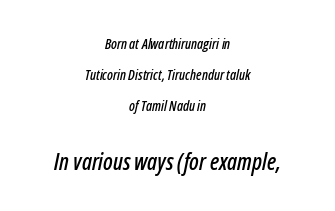
{"italic": "yes", "lean": "right", "slant_degrees": 12, "underline": "no", "align": "center", "line_spacing": "loose", "line_spacing_ratio": 2.2, "letter_spacing": "normal", "letter_spacing_em": 0.0, "larger_block": "second", "size_ratio": 1.64, "glyph_px": 23}
